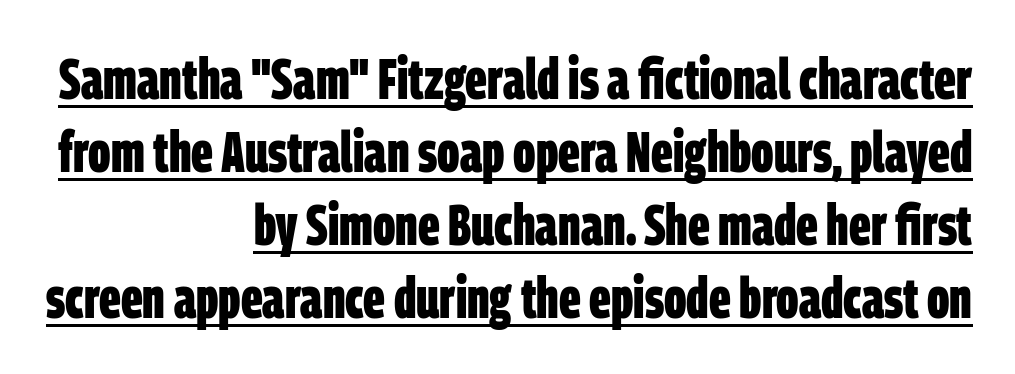
{"serif": "no", "bold": "yes", "weight": "bold", "width": "condensed", "stroke_contrast": "low", "x_height": "large", "monospaced": "no", "underline": "yes", "align": "right", "line_spacing": "normal", "line_spacing_ratio": 1.28, "letter_spacing": "normal", "letter_spacing_em": 0.0, "glyph_px": 57}
